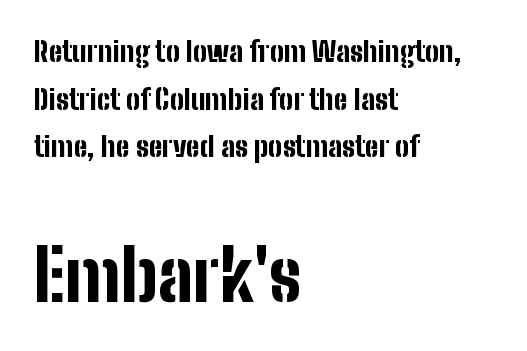
The image shows 70 px bold, condensed sans-serif type, upright; set left-aligned, normal line spacing (1.7x), normal letter spacing, not underlined; the second (bottom) block is 2.5x larger; low stroke contrast and a medium x-height.
